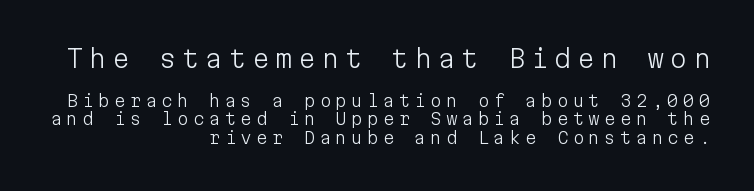
Q: Is the text bold? A: No.
Q: Is the text italic (slanted)? A: No, it is upright.
Q: Is the text underlined? A: No.
Q: How is the paragraph aligned? A: Right-aligned.
Q: Is the spacing between letters normal or unusually wide? A: Unusually wide.
Q: Is the spacing between lines tight, normal or loose? A: Tight.
Q: Which block of text is set in a larger size, the first (top) or the second (bottom)? A: The first (top) one.
